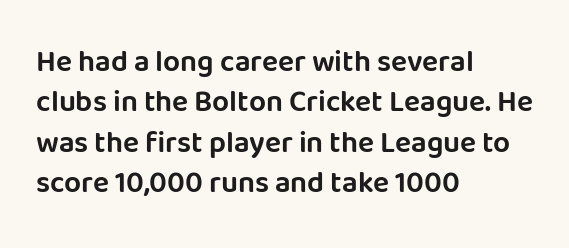
{"serif": "no", "italic": "no", "width": "normal", "stroke_contrast": "low", "x_height": "large", "monospaced": "no", "underline": "no", "align": "left", "line_spacing": "normal", "line_spacing_ratio": 1.35, "letter_spacing": "normal", "letter_spacing_em": 0.0, "glyph_px": 30}
